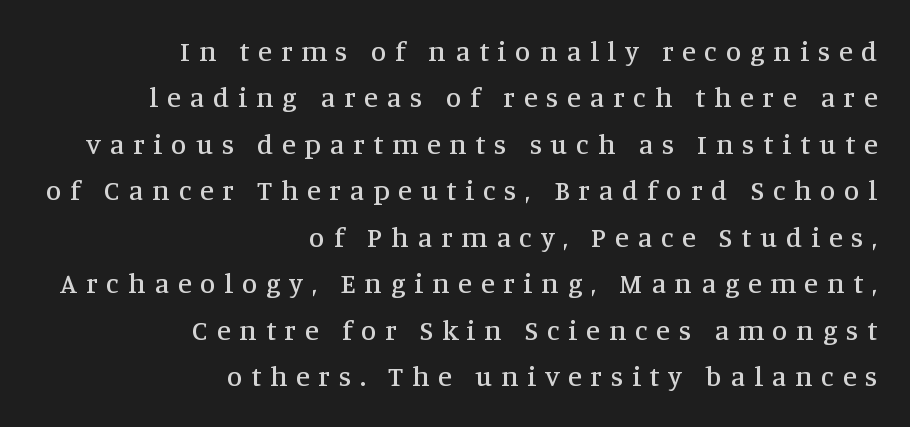
This block has exactly the height ordinary leading produces. Italic? Not at all — the glyphs are vertical. This rendering widens character spacing well past its baseline value. Serif or sans? Serif — the stroke terminals have little feet.
